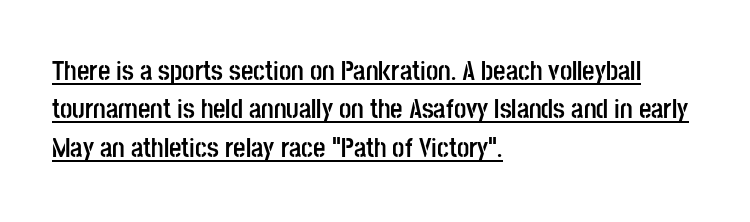
The image shows 27 px bold type, upright; set left-aligned, normal line spacing (1.42x), normal letter spacing, underlined.
